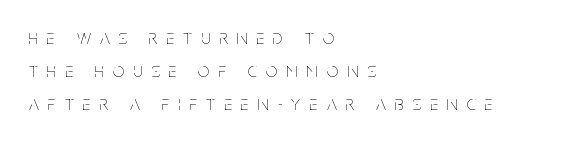
Interline gaps are of average width in this sample. The compositor pushed each line to the left boundary. This sample uses expanded letter spacing, leaving extra air between glyphs. Rendered with straight, roman letterforms. Stems here are at most as thick as an everyday book face.
